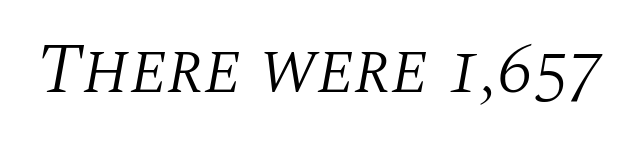
{"serif": "yes", "italic": "yes", "lean": "right", "slant_degrees": 10, "bold": "no", "weight": "light", "width": "normal", "stroke_contrast": "medium", "x_height": "large", "monospaced": "no", "underline": "no", "letter_spacing": "normal", "letter_spacing_em": 0.0, "glyph_px": 71}
